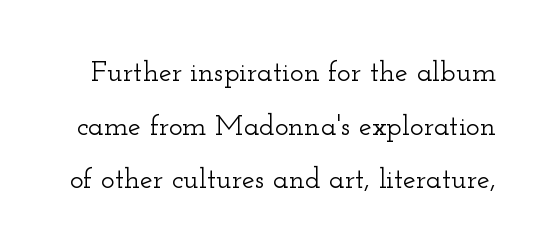
The specimen omits any rule beneath the text block's lines. A roman cut, with each character standing at attention. The letters carry serifs — small finishing strokes at the ends of their stems. The gaps between neighbouring characters are ordinary and unremarkable. A typesetter would call this proportional, since set widths differ per character.
